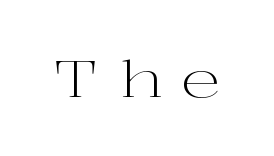
Q: Is the text bold? A: No.
Q: Is the text italic (slanted)? A: No, it is upright.
Q: Is the typeface a serif or a sans-serif typeface? A: Serif.
Q: Is the text underlined? A: No.
Q: Is the spacing between letters normal or unusually wide? A: Unusually wide.
Q: Width (condensed, normal, or wide)? A: Wide.
Q: Stroke contrast? A: High.
Q: x-height? A: Medium.
Q: Monospaced? A: No.
